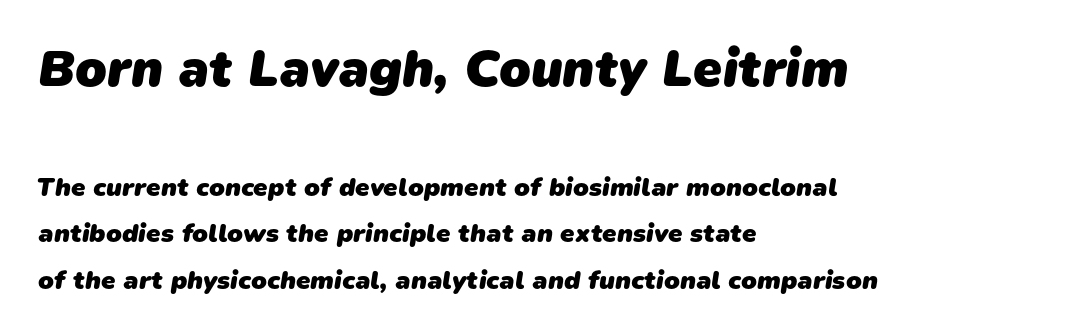
{"serif": "no", "bold": "yes", "weight": "heavy", "width": "normal", "stroke_contrast": "low", "x_height": "medium", "monospaced": "no", "underline": "no", "align": "left", "line_spacing_ratio": 1.78, "letter_spacing": "normal", "letter_spacing_em": 0.0, "larger_block": "first", "size_ratio": 2.0, "glyph_px": 52}
